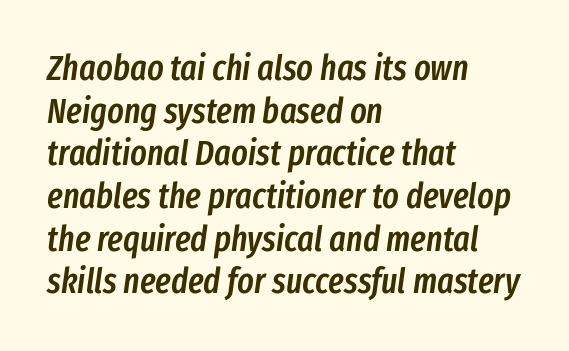
The image shows 35 px semibold, condensed type, italic (leaning right); set left-aligned, line spacing 1.22x, normal letter spacing, not underlined; low stroke contrast and a medium x-height.
